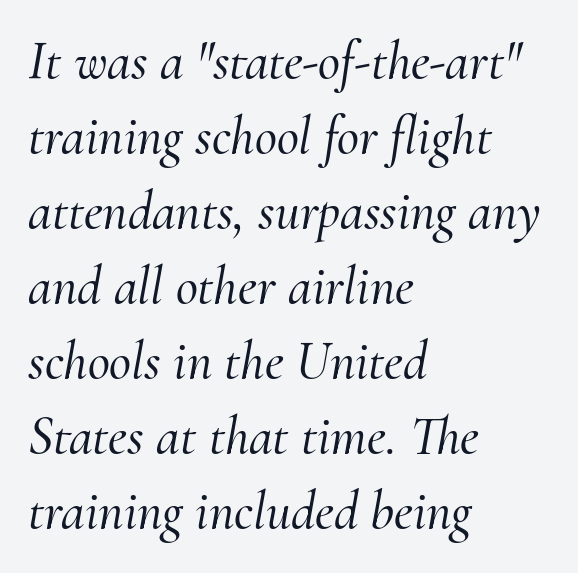
{"serif": "yes", "italic": "yes", "lean": "right", "slant_degrees": 10, "width": "normal", "stroke_contrast": "medium", "x_height": "small", "monospaced": "no", "underline": "no", "align": "left", "line_spacing": "normal", "line_spacing_ratio": 1.39, "letter_spacing": "normal", "letter_spacing_em": 0.0, "glyph_px": 54}
